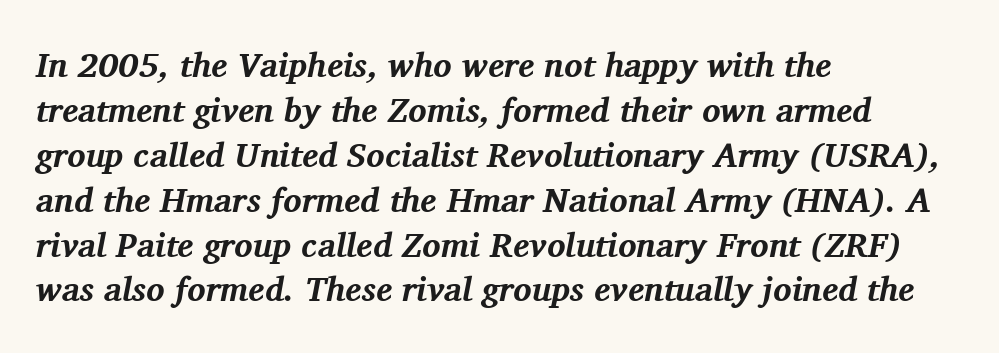
{"serif": "yes", "italic": "yes", "lean": "right", "slant_degrees": 11, "bold": "yes", "weight": "bold", "width": "normal", "stroke_contrast": "medium", "x_height": "medium", "monospaced": "no", "underline": "no", "align": "left", "line_spacing": "normal", "line_spacing_ratio": 1.32, "letter_spacing": "normal", "letter_spacing_em": 0.0, "glyph_px": 34}
